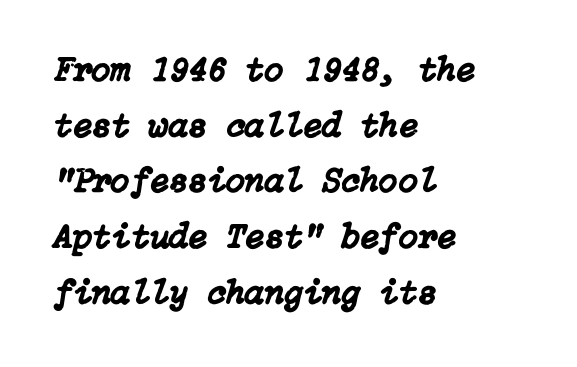
Would a proofreader flag this as italicized? Yes. One-word summary of the alignment: left. Baseline-to-baseline distance is the conventional proportion of letter height. Characters follow at the spacing the type designer built in. Plain, unruled lines of type.
